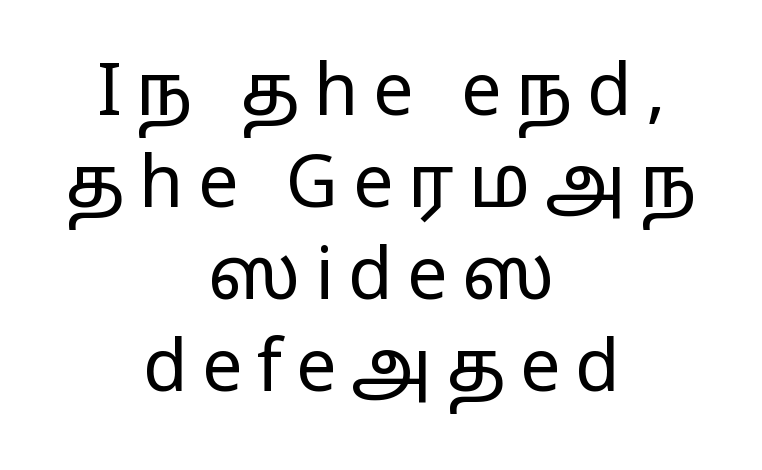
To sum up the face: it is a sans, with no serifs. The compositor balanced each line on the midline. In terms of letterspacing, this is a distinctly airy, spread setting. Vertical spacing — default. Weight class: somewhere from thin through regular. Each letter keeps its own natural width here, so spacing adapts to shape.
